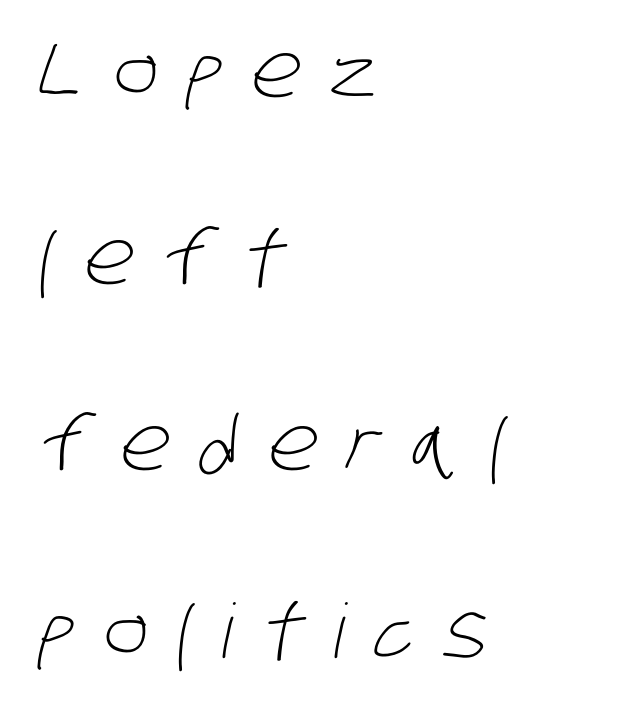
Q: Is the text bold? A: No.
Q: Is the typeface a serif or a sans-serif typeface? A: Sans-serif.
Q: Is the text underlined? A: No.
Q: How is the paragraph aligned? A: Left-aligned.
Q: Is the spacing between letters normal or unusually wide? A: Unusually wide.
Q: Is the spacing between lines tight, normal or loose? A: Loose.
Q: Width (condensed, normal, or wide)? A: Condensed.
Q: Stroke contrast? A: Low.
Q: x-height? A: Large.
Q: Monospaced? A: No.
